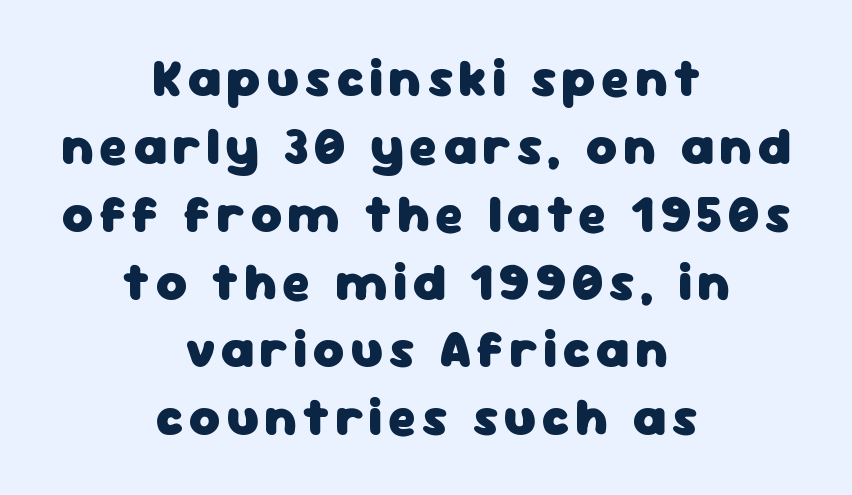
The image shows 53 px heavy sans-serif type, upright; set centered, normal line spacing (1.28x), not underlined; low stroke contrast and a medium x-height.
